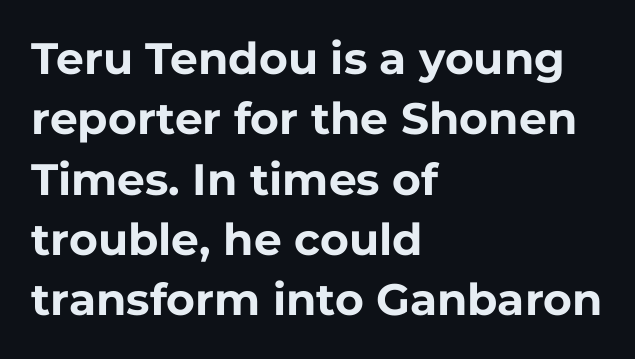
{"serif": "no", "italic": "no", "bold": "yes", "weight": "bold", "width": "normal", "stroke_contrast": "low", "x_height": "medium", "monospaced": "no", "underline": "no", "align": "left", "line_spacing": "normal", "line_spacing_ratio": 1.37, "letter_spacing": "normal", "letter_spacing_em": 0.0, "glyph_px": 44}
